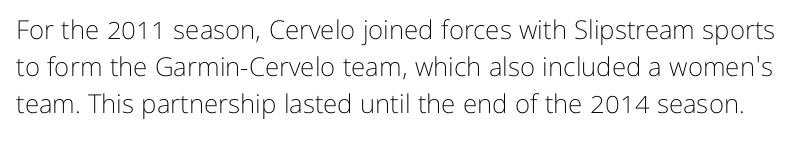
The image shows 26 px text type, upright; set normal line spacing (1.42x), normal letter spacing, not underlined.
